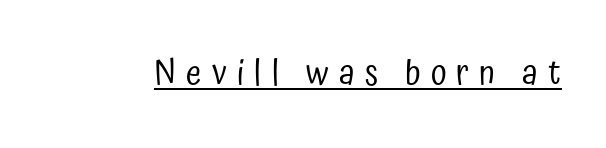
The image shows 35 px regular-weight, condensed sans-serif type, upright; set unusually wide letter spacing (+0.29 em), underlined; low stroke contrast and a medium x-height.
